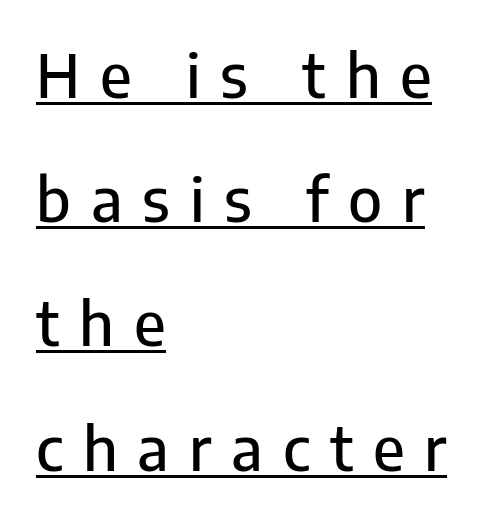
Q: Is the text italic (slanted)? A: No, it is upright.
Q: Is the typeface a serif or a sans-serif typeface? A: Sans-serif.
Q: Is the text underlined? A: Yes.
Q: How is the paragraph aligned? A: Left-aligned.
Q: Is the spacing between letters normal or unusually wide? A: Unusually wide.
Q: Is the spacing between lines tight, normal or loose? A: Loose.
Q: Width (condensed, normal, or wide)? A: Normal.
Q: Stroke contrast? A: Low.
Q: x-height? A: Medium.
Q: Monospaced? A: No.
